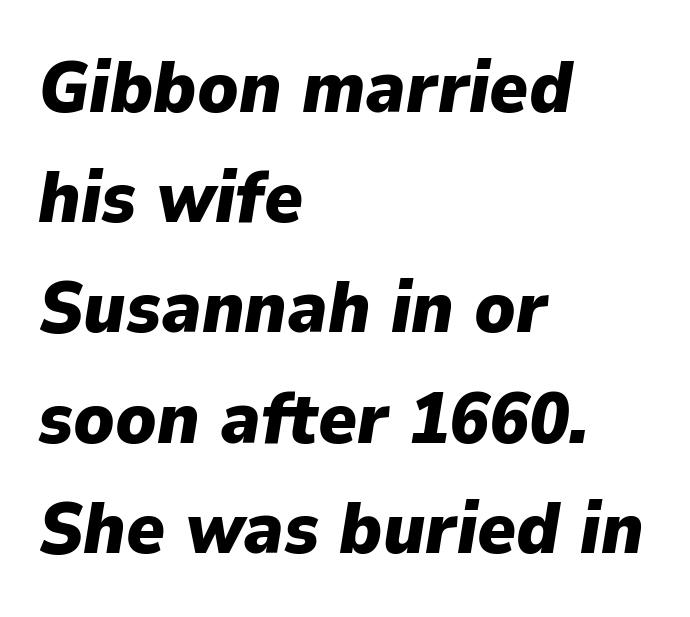
The image shows 73 px heavy type, italic (leaning right); set left-aligned, normal line spacing (1.51x), normal letter spacing, not underlined; low stroke contrast and a medium x-height.
